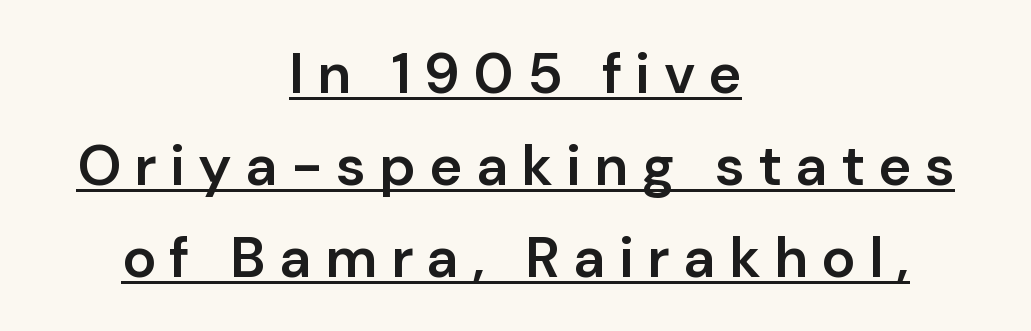
Descenders here cross a horizontal rule under the line. Evenly set lines give the paragraph a standard silhouette. A sans-serif font was chosen for this passage. Looks like regular typesetting: each glyph gets only the width it needs.
